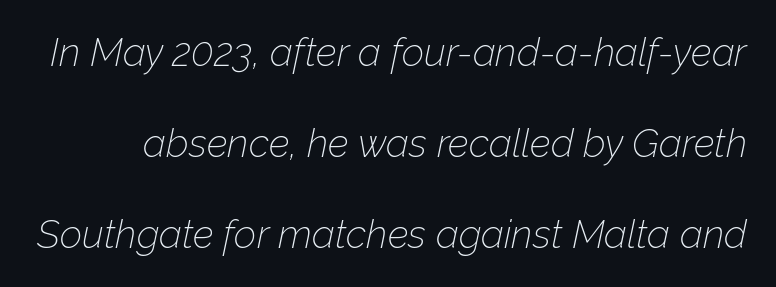
The image shows 39 px thin type, italic (leaning right); set loose line spacing (2.33x), normal letter spacing, not underlined; low stroke contrast and a medium x-height.
